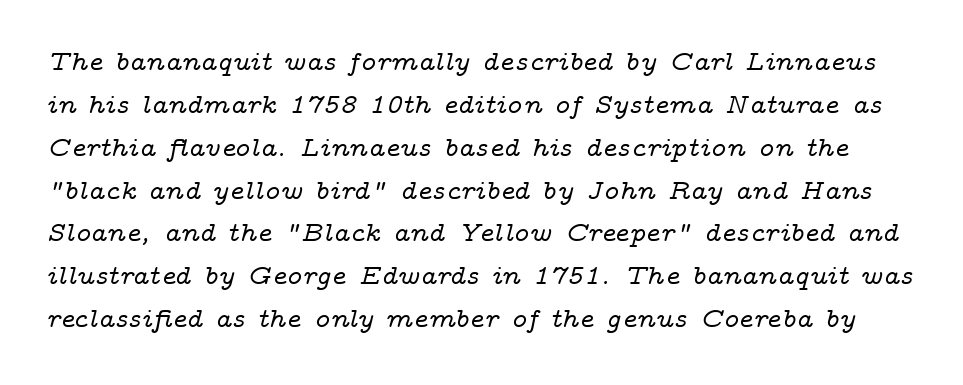
The image shows 28 px wide serif type, italic (leaning right); set normal line spacing (1.53x), normal letter spacing, not underlined; low stroke contrast and a medium x-height.
